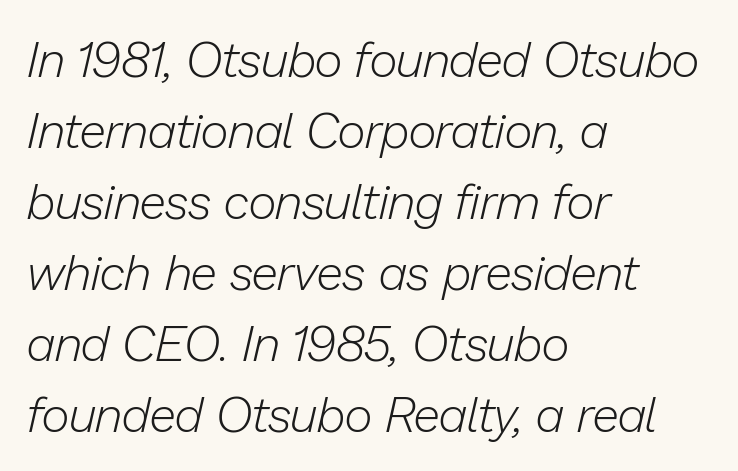
Q: Is the text bold? A: No.
Q: Is the text italic (slanted)? A: Yes, it leans right by about 13 degrees.
Q: Is the text underlined? A: No.
Q: How is the paragraph aligned? A: Left-aligned.
Q: Is the spacing between letters normal or unusually wide? A: Normal.
Q: Is the spacing between lines tight, normal or loose? A: Normal.
Q: Width (condensed, normal, or wide)? A: Normal.
Q: Stroke contrast? A: Low.
Q: x-height? A: Medium.
Q: Monospaced? A: No.
